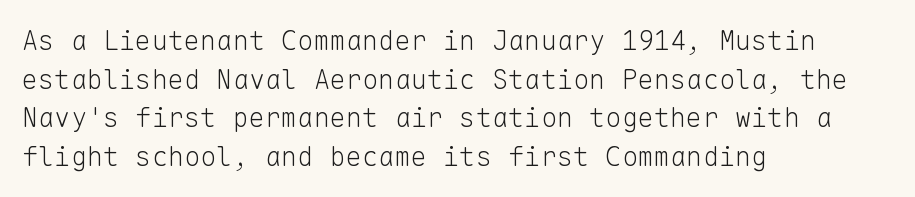
Stroke thickness stays within the range of a standard reading face or lighter. Notice how descenders clear the ascenders below comfortably — that's standard leading. There is no visible air inserted between adjacent glyphs. Casual observation: everything's shoved over to the left. The specimen omits any rule beneath the text block's lines. The letters stand straight up with perfectly vertical stems.
